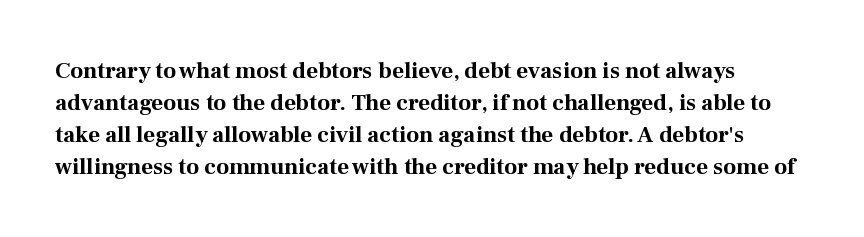
{"italic": "no", "bold": "yes", "underline": "no", "line_spacing": "normal", "line_spacing_ratio": 1.39, "letter_spacing": "normal", "letter_spacing_em": 0.0, "glyph_px": 23}
